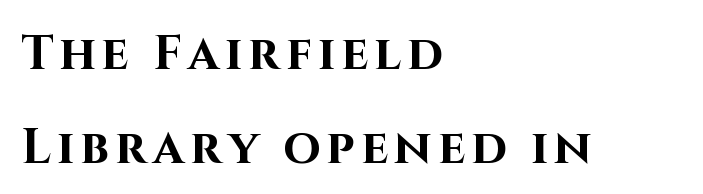
Spacing verdict: proportional, widths tailored to each character. This sample trades compactness for vertical openness between lines. Quick note: underline off. Look at the stroke-to-counter ratio: heavy, a bold. Layout note: lines flush left.
